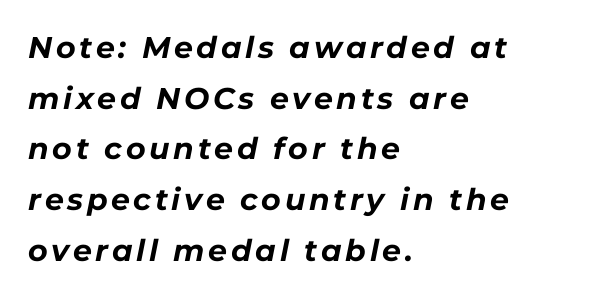
The image shows 30 px bold type, italic (leaning right); set left-aligned, normal line spacing (1.69x), not underlined; low stroke contrast and a medium x-height.
